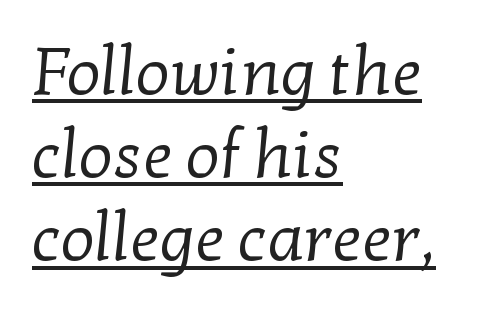
{"serif": "yes", "bold": "no", "weight": "regular", "width": "normal", "stroke_contrast": "low", "x_height": "medium", "monospaced": "no", "underline": "yes", "align": "left", "line_spacing_ratio": 1.24, "letter_spacing": "normal", "letter_spacing_em": 0.0, "glyph_px": 67}
